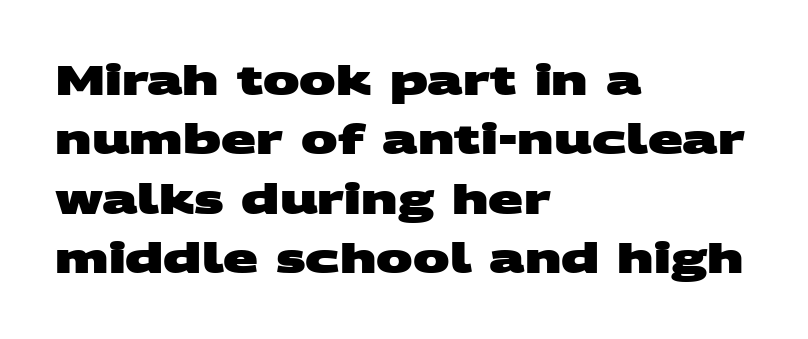
The image shows 41 px heavy, wide sans-serif type; set left-aligned, normal line spacing (1.45x), normal letter spacing, not underlined; medium stroke contrast and a large x-height.
